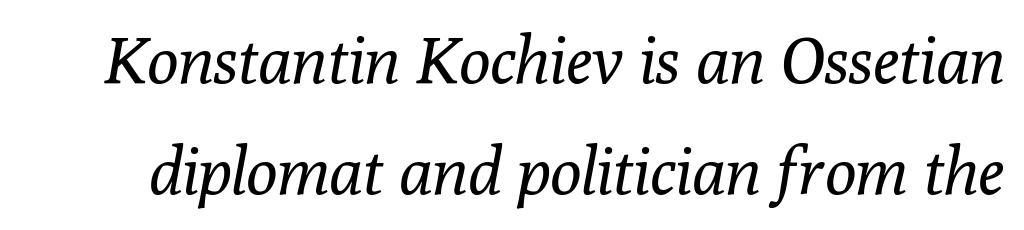
{"serif": "yes", "italic": "yes", "lean": "right", "slant_degrees": 10, "bold": "no", "weight": "regular", "width": "normal", "stroke_contrast": "low", "x_height": "medium", "monospaced": "no", "underline": "no", "line_spacing_ratio": 1.71, "letter_spacing": "normal", "letter_spacing_em": 0.0, "glyph_px": 65}
